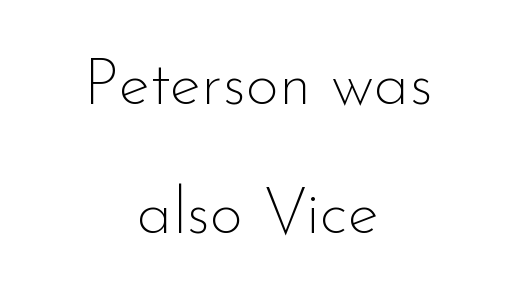
{"serif": "no", "italic": "no", "bold": "no", "weight": "thin", "width": "normal", "stroke_contrast": "low", "x_height": "small", "monospaced": "no", "underline": "no", "align": "center", "line_spacing": "loose", "line_spacing_ratio": 1.98, "letter_spacing": "normal", "letter_spacing_em": 0.0, "glyph_px": 65}
